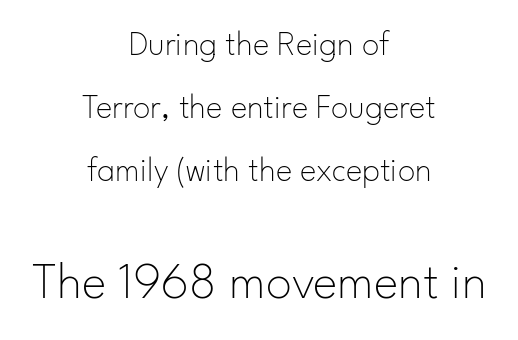
Compare the two chunks: the lower has the greater cap height. The passage shown is typed in a proportional face where columns would drift. The typeface chosen for these lines omits serifs. The font is comparable to plain body text, perhaps lighter.
